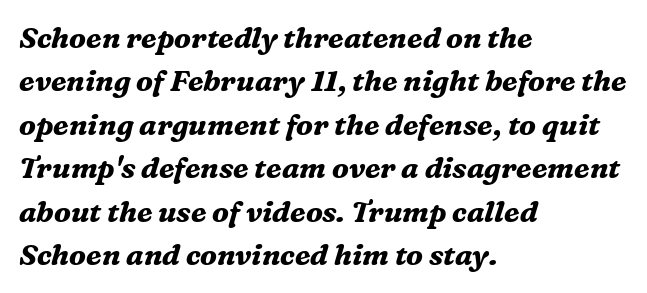
Q: Is the text bold? A: Yes.
Q: Is the text italic (slanted)? A: Yes, it leans right by about 16 degrees.
Q: Is the typeface a serif or a sans-serif typeface? A: Serif.
Q: Is the text underlined? A: No.
Q: How is the paragraph aligned? A: Left-aligned.
Q: Is the spacing between letters normal or unusually wide? A: Normal.
Q: Is the spacing between lines tight, normal or loose? A: Normal.
Q: Width (condensed, normal, or wide)? A: Normal.
Q: Stroke contrast? A: Medium.
Q: x-height? A: Medium.
Q: Monospaced? A: No.
